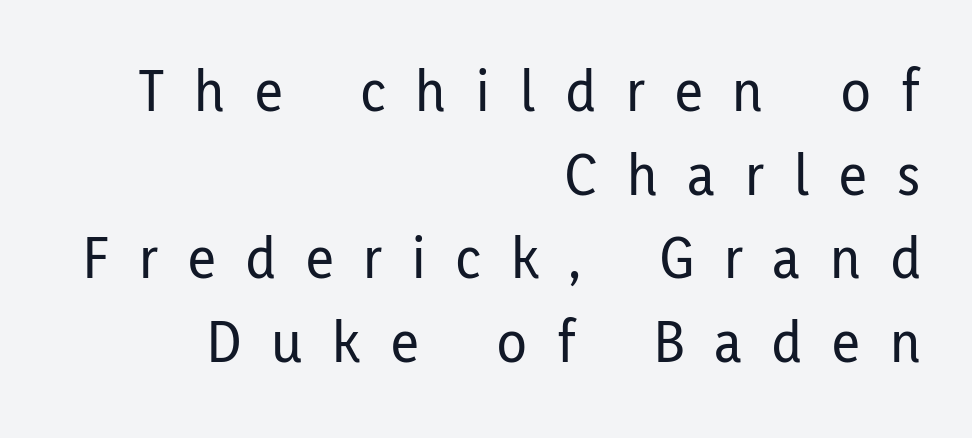
{"serif": "no", "italic": "no", "width": "condensed", "stroke_contrast": "low", "x_height": "medium", "monospaced": "no", "underline": "no", "align": "right", "line_spacing": "normal", "line_spacing_ratio": 1.37, "letter_spacing": "wide", "letter_spacing_em": 0.5, "glyph_px": 61}
